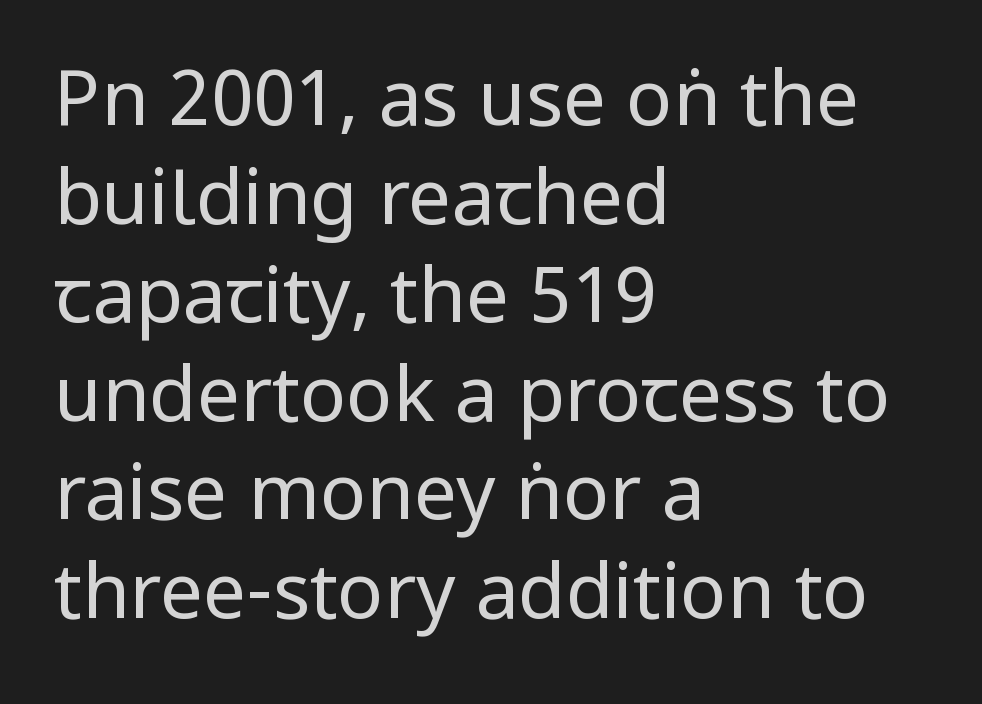
The image shows 77 px regular-weight, condensed sans-serif type, upright; set left-aligned, normal line spacing (1.28x), normal letter spacing, not underlined; low stroke contrast and a large x-height.
